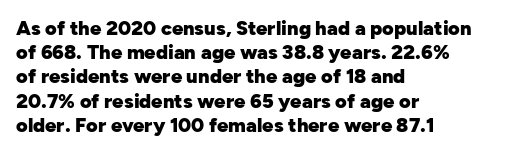
{"italic": "no", "bold": "yes", "underline": "no", "align": "left", "line_spacing_ratio": 1.21, "letter_spacing": "normal", "letter_spacing_em": 0.0, "glyph_px": 20}
